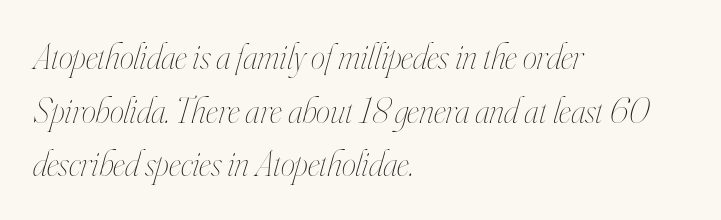
The letterforms sit at book weight or below. Think of a printed novel: that variable character pitch is what you see here. The rendering keeps characters at their native spacing. This rendering uses left alignment, leaving the right contour irregular. The passage shown leans; its letterforms are oblique.
